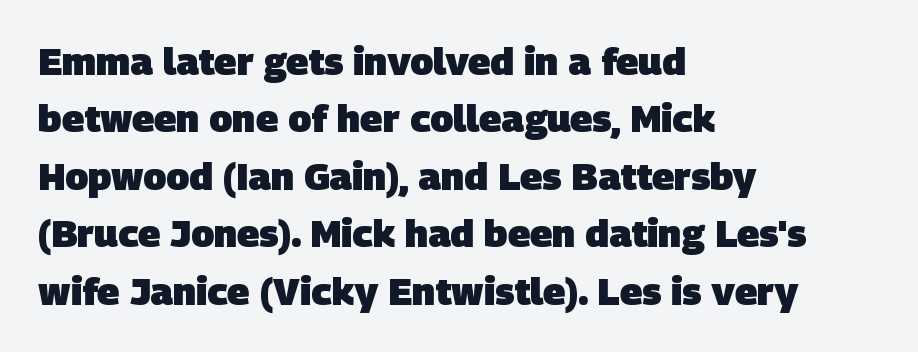
{"serif": "no", "bold": "yes", "weight": "heavy", "width": "normal", "stroke_contrast": "low", "x_height": "large", "monospaced": "no", "underline": "no", "align": "left", "line_spacing": "normal", "line_spacing_ratio": 1.51, "letter_spacing": "normal", "letter_spacing_em": 0.0, "glyph_px": 38}
